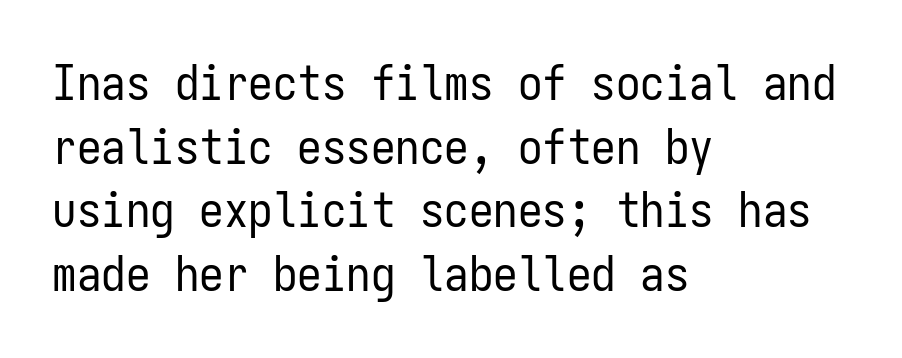
Q: Is the text bold? A: No.
Q: Is the text italic (slanted)? A: No, it is upright.
Q: Is the typeface a serif or a sans-serif typeface? A: Sans-serif.
Q: Is the text underlined? A: No.
Q: How is the paragraph aligned? A: Left-aligned.
Q: Is the spacing between letters normal or unusually wide? A: Normal.
Q: Is the spacing between lines tight, normal or loose? A: Normal.
Q: Width (condensed, normal, or wide)? A: Condensed.
Q: Stroke contrast? A: Low.
Q: x-height? A: Medium.
Q: Monospaced? A: Yes.
